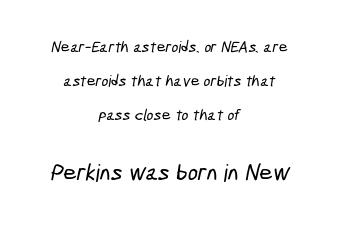
Honestly, there is no underline to notice here at all. In terms of letterspacing, this is plain default setting. A centered setting, common on invitations and titles, is used for this passage. Compared with typical paragraphs, the rows here are farther apart. The more generous point size was reserved for the lower chunk.
